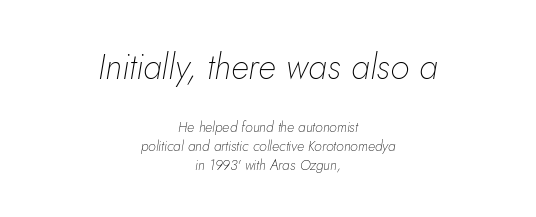
No extra tracking has been applied to these lines. This is oblique type, the kind used for emphasis or titles. Spacing verdict: proportional, widths tailored to each character. Compare the two chunks: the upper has the greater cap height.
